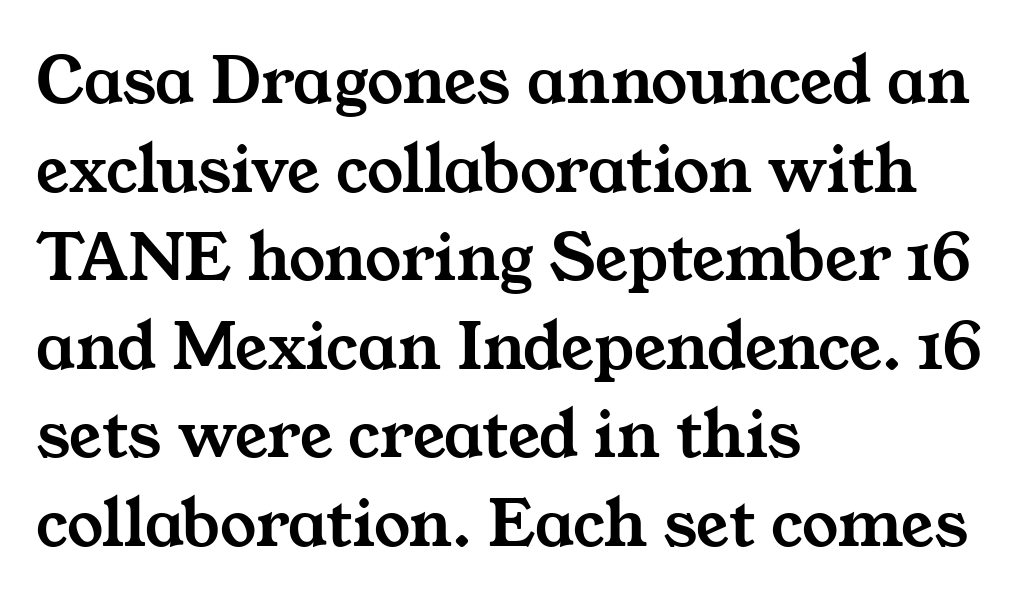
The image shows 72 px wide serif type; set left-aligned, line spacing 1.23x, normal letter spacing, not underlined; medium stroke contrast and a medium x-height.
